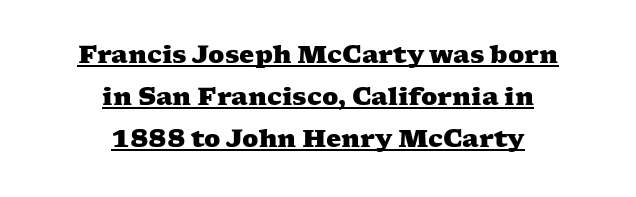
The image shows 24 px bold type; set centered, line spacing 1.75x, normal letter spacing, underlined.
